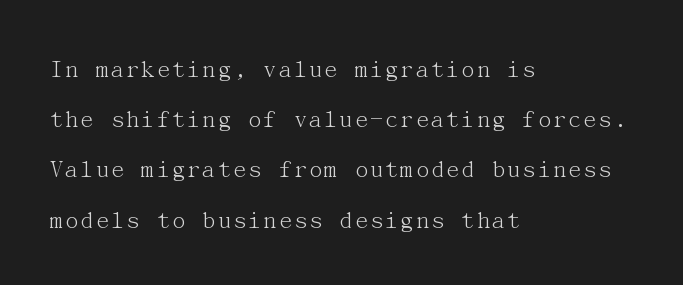
{"italic": "no", "bold": "no", "underline": "no", "align": "left", "line_spacing": "loose", "line_spacing_ratio": 1.93, "letter_spacing": "normal", "letter_spacing_em": 0.0, "glyph_px": 26}
